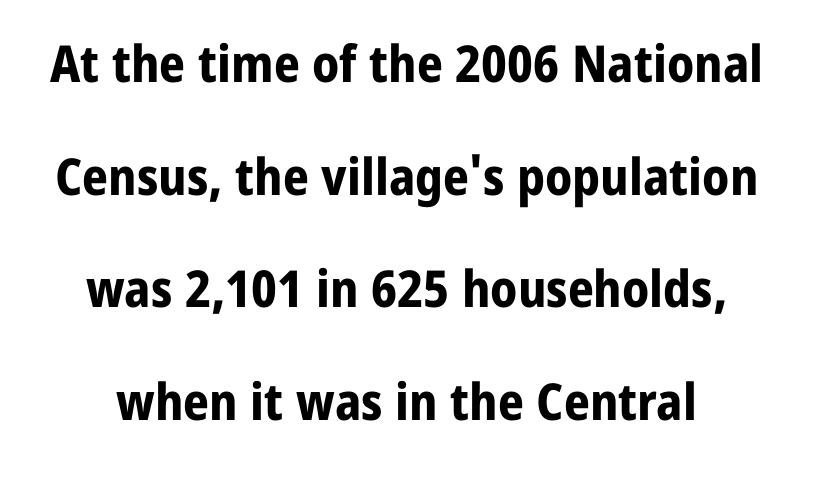
The image shows 51 px bold sans-serif type, upright; set loose line spacing (2.21x), normal letter spacing, not underlined; low stroke contrast and a medium x-height.
